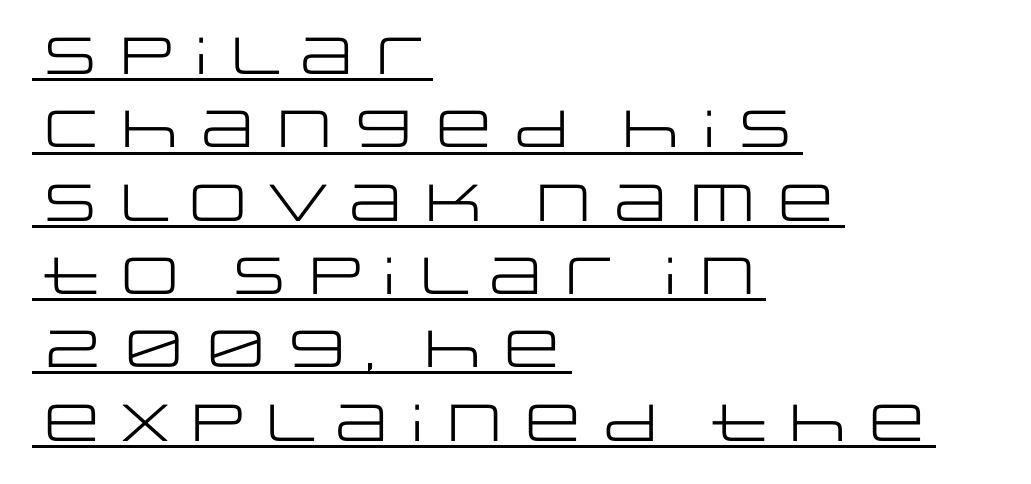
{"serif": "no", "italic": "no", "bold": "no", "weight": "regular", "width": "wide", "stroke_contrast": "low", "x_height": "large", "monospaced": "no", "underline": "yes", "align": "left", "line_spacing": "normal", "line_spacing_ratio": 1.41, "letter_spacing": "normal", "letter_spacing_em": 0.0, "glyph_px": 52}
